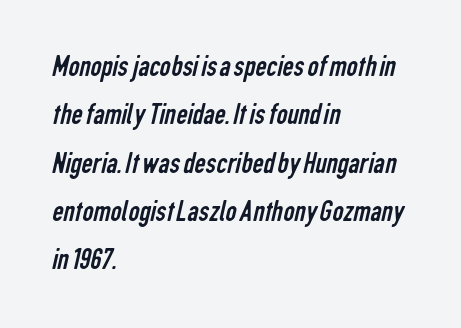
Counters stay open thanks to moderate or lighter strokes. The space directly below the letters is spotless. Spacing between characters is what you'd get straight out of the box. The rag falls on the right side of this text block.
